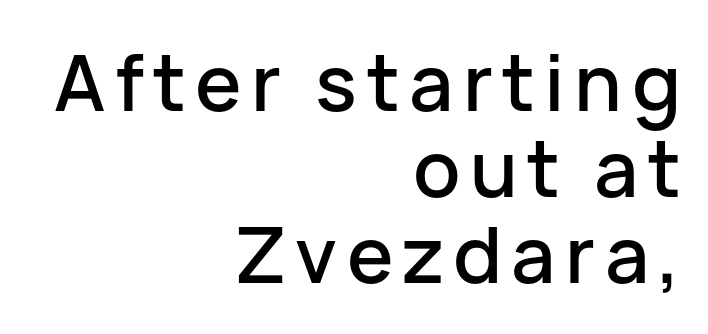
Q: Is the text italic (slanted)? A: No, it is upright.
Q: Is the typeface a serif or a sans-serif typeface? A: Sans-serif.
Q: Is the text underlined? A: No.
Q: How is the paragraph aligned? A: Right-aligned.
Q: Is the spacing between lines tight, normal or loose? A: Tight.
Q: Width (condensed, normal, or wide)? A: Normal.
Q: Stroke contrast? A: Low.
Q: x-height? A: Medium.
Q: Monospaced? A: No.
